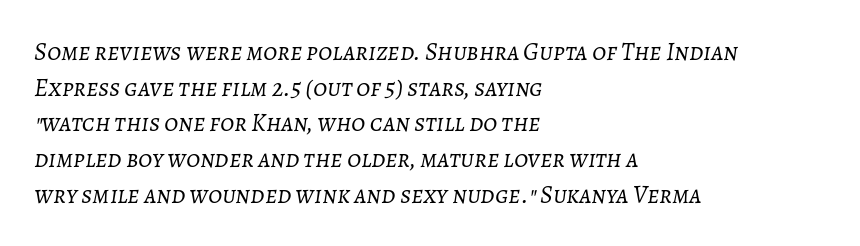
{"italic": "yes", "lean": "right", "slant_degrees": 7, "bold": "no", "underline": "no", "align": "left", "line_spacing": "normal", "line_spacing_ratio": 1.43, "letter_spacing": "normal", "letter_spacing_em": 0.0, "glyph_px": 25}
